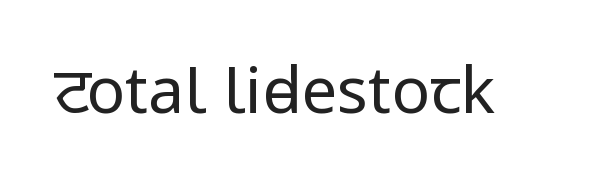
The image shows 64 px regular-weight, condensed sans-serif type, upright; set normal letter spacing, not underlined; low stroke contrast and a large x-height.
